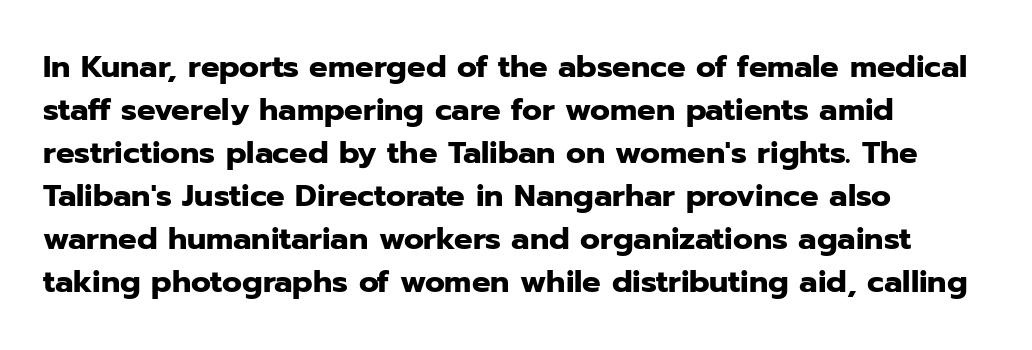
The type is set solid horizontally, with unmodified tracking. The paragraph shown leans on its left margin. This sample has the flowing, uneven cadence of proportional lettering. Heavy-handed strokes throughout: this text is bold. The area under the type is left untouched. Nope, no serifs anywhere on these letters.
